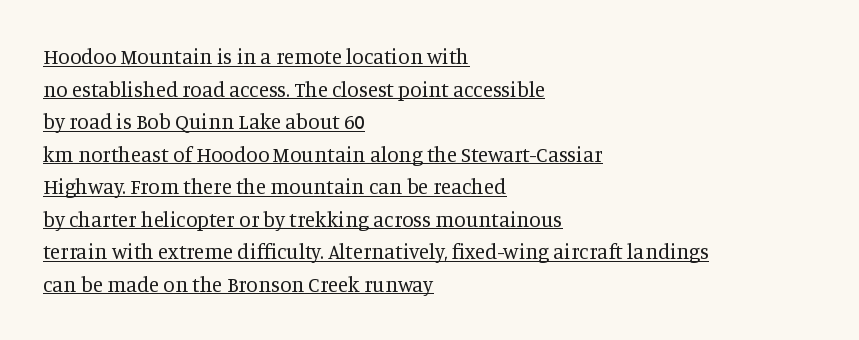
{"italic": "no", "bold": "no", "underline": "yes", "align": "left", "line_spacing": "normal", "line_spacing_ratio": 1.55, "letter_spacing": "normal", "letter_spacing_em": 0.0, "glyph_px": 21}
